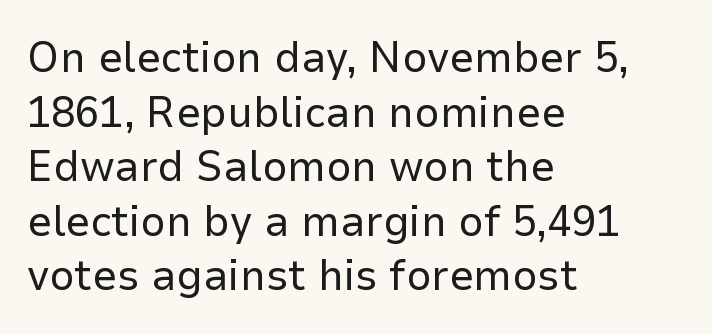
Q: Is the text bold? A: No.
Q: Is the text italic (slanted)? A: No, it is upright.
Q: Is the typeface a serif or a sans-serif typeface? A: Sans-serif.
Q: Is the text underlined? A: No.
Q: How is the paragraph aligned? A: Left-aligned.
Q: Is the spacing between letters normal or unusually wide? A: Normal.
Q: Width (condensed, normal, or wide)? A: Normal.
Q: Stroke contrast? A: Low.
Q: x-height? A: Medium.
Q: Monospaced? A: No.
